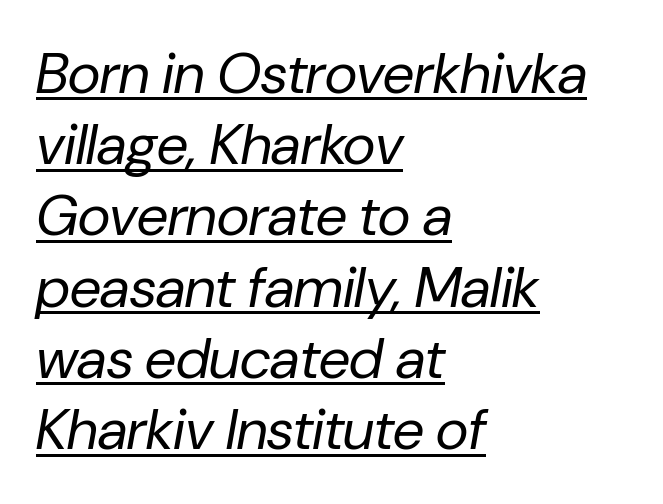
The image shows 57 px regular-weight type, italic (leaning right); set left-aligned, normal line spacing (1.25x), normal letter spacing, underlined; low stroke contrast and a medium x-height.
